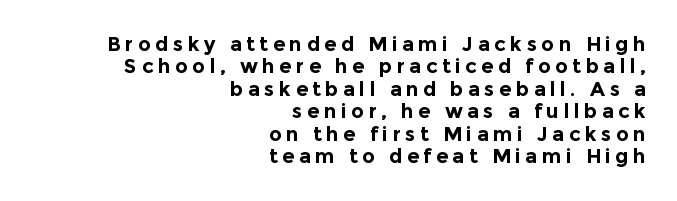
The image shows 20 px bold type, upright; set right-aligned, tight line spacing (1.12x), unusually wide letter spacing (+0.22 em), not underlined.
